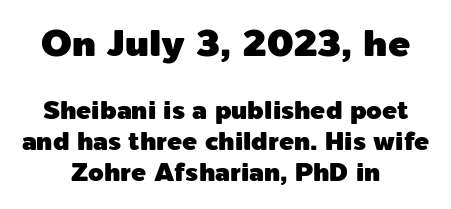
{"serif": "no", "italic": "no", "width": "normal", "x_height": "medium", "monospaced": "no", "underline": "no", "align": "center", "line_spacing": "normal", "line_spacing_ratio": 1.25, "letter_spacing": "normal", "letter_spacing_em": 0.0, "larger_block": "first", "size_ratio": 1.48, "glyph_px": 37}
